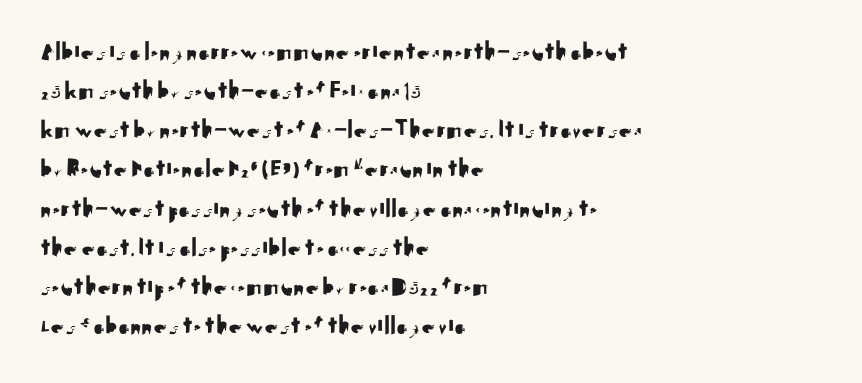
Evenly set lines give the paragraph a standard silhouette. What stands out about the letter spacing? Nothing — it is the standard amount. Glance below the letters and you will spot only blank space. The compositor pushed each line to the left boundary. The axis of the letterforms is exactly vertical.
